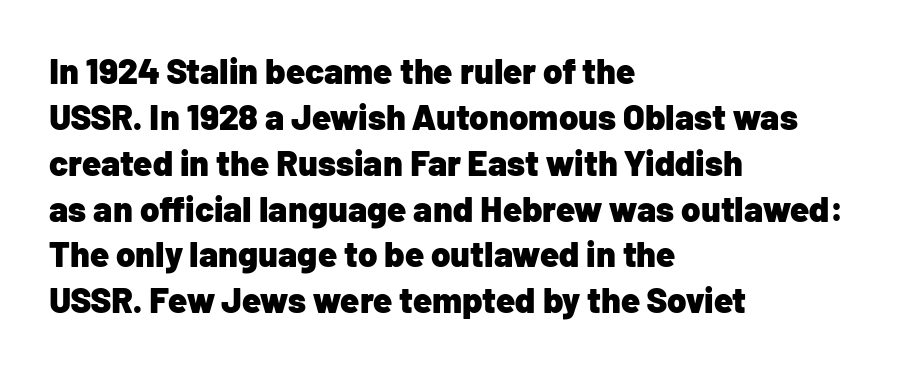
The image shows 35 px heavy sans-serif type, upright; set left-aligned, normal line spacing (1.31x), normal letter spacing, not underlined; low stroke contrast and a medium x-height.
